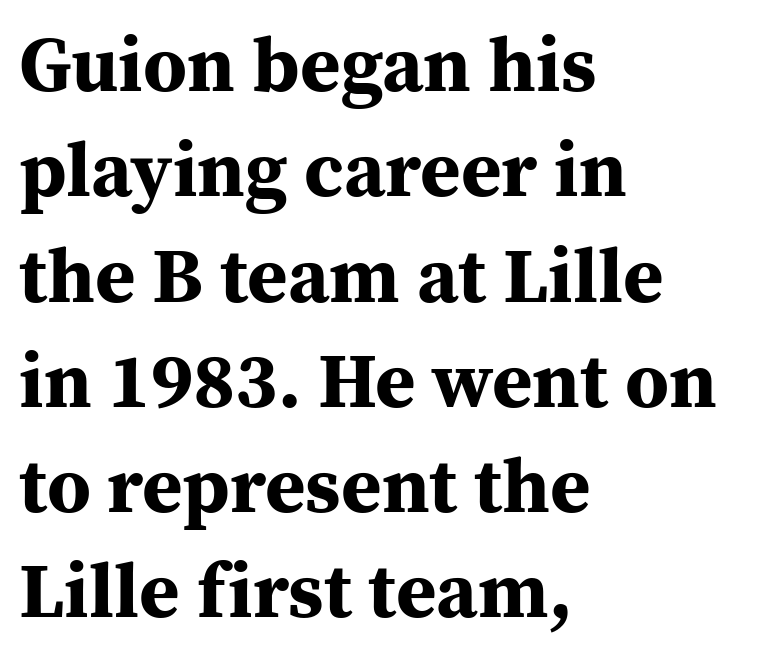
Q: Is the text bold? A: Yes.
Q: Is the text italic (slanted)? A: No, it is upright.
Q: Is the typeface a serif or a sans-serif typeface? A: Serif.
Q: Is the text underlined? A: No.
Q: How is the paragraph aligned? A: Left-aligned.
Q: Is the spacing between letters normal or unusually wide? A: Normal.
Q: Is the spacing between lines tight, normal or loose? A: Normal.
Q: Width (condensed, normal, or wide)? A: Normal.
Q: Stroke contrast? A: Medium.
Q: x-height? A: Medium.
Q: Monospaced? A: No.
